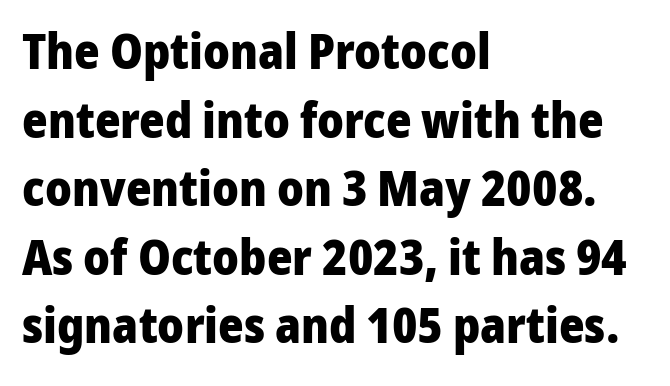
The passage shown is not underscored anywhere. These lines carry a lot of weight — the face is fully bold. Each letter's strokes conclude bluntly, with no projecting serifs. Vertical strokes here are truly vertical. Do the characters align in a grid? No, the font is proportional.
